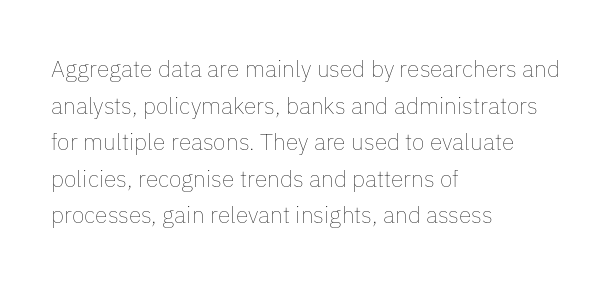
{"italic": "no", "bold": "no", "underline": "no", "align": "left", "line_spacing": "normal", "line_spacing_ratio": 1.59, "letter_spacing": "normal", "letter_spacing_em": 0.0, "glyph_px": 23}
